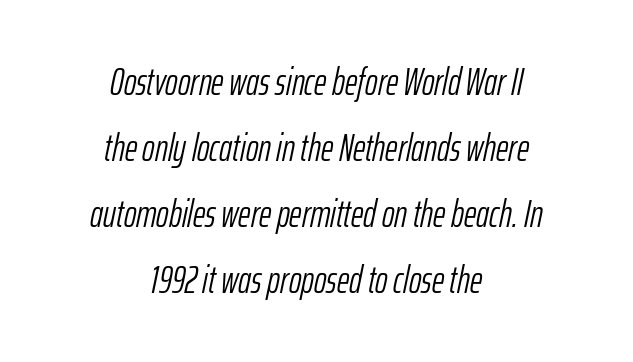
Short and long lines alike share a common midpoint. A typesetter would call this proportional, since set widths differ per character. A light-to-regular cut is what we see here. A clean baseline with only descenders dipping below it.
